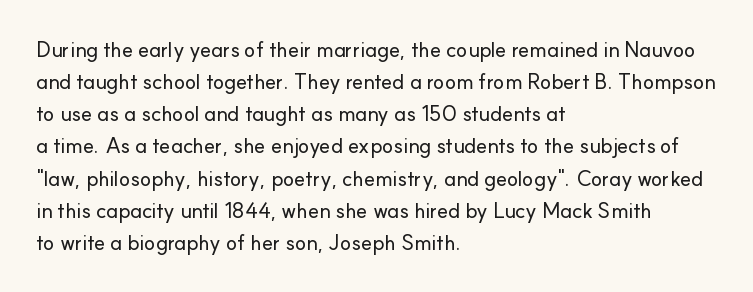
{"italic": "no", "underline": "no", "align": "left", "line_spacing": "normal", "line_spacing_ratio": 1.53, "letter_spacing": "normal", "letter_spacing_em": 0.0, "glyph_px": 21}
